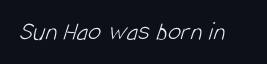
The line texture is even and compact thanks to regular tracking. Glance below the letters and you will spot only blank space. Heft: none added — not bold.
